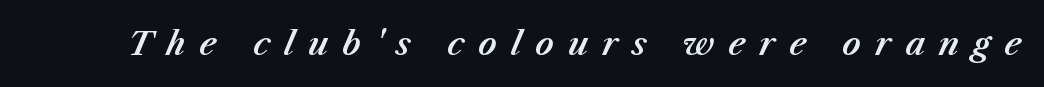
Q: Is the text italic (slanted)? A: Yes, it leans right by about 23 degrees.
Q: Is the text underlined? A: No.
Q: Is the spacing between letters normal or unusually wide? A: Unusually wide.
Q: Width (condensed, normal, or wide)? A: Normal.
Q: Stroke contrast? A: Medium.
Q: x-height? A: Medium.
Q: Monospaced? A: No.
